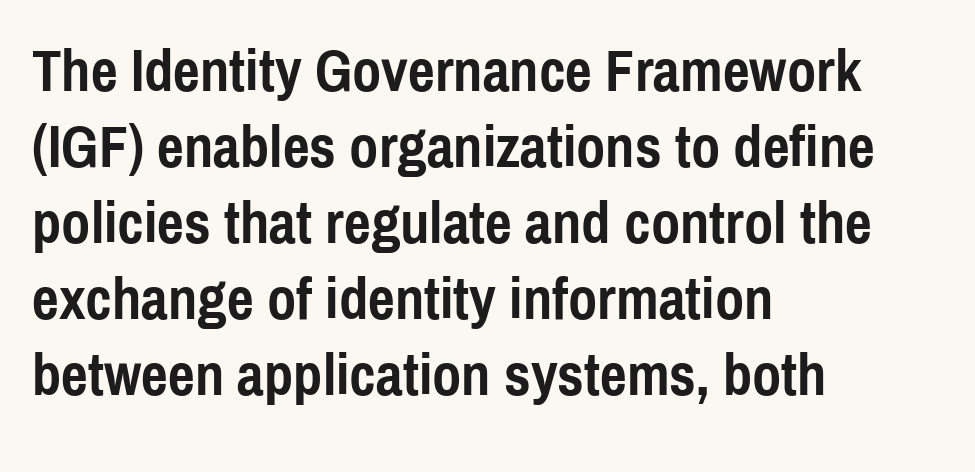
The image shows 59 px semibold, condensed sans-serif type, upright; set left-aligned, normal line spacing (1.29x), normal letter spacing, not underlined; a medium x-height.
